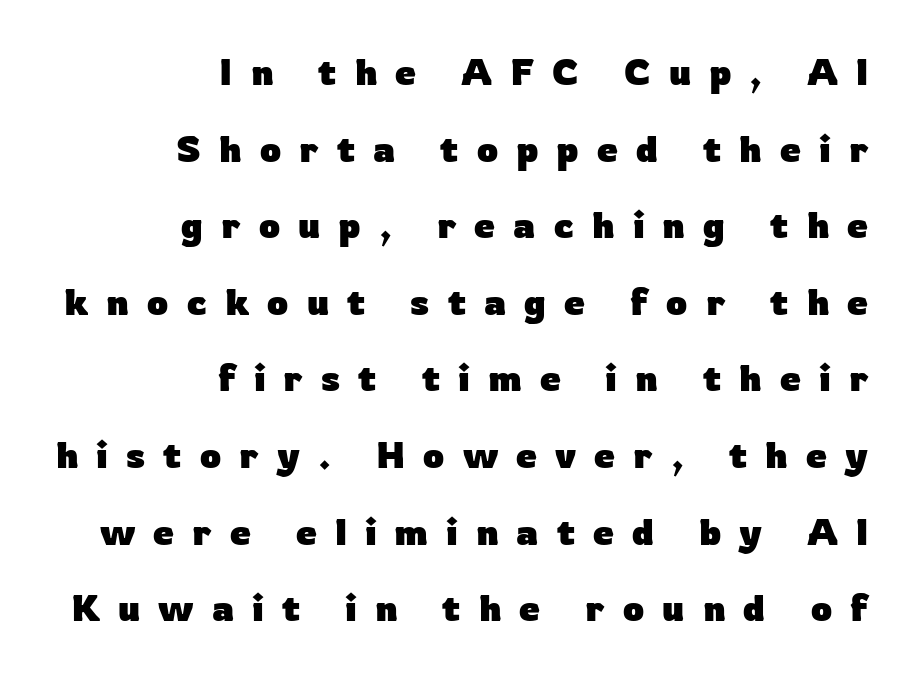
Every letter is thick-stroked: bold, no question. These lines are rendered in a variable-pitch font. Observe the absence of serifs on each vertical stroke in this sample. Teacher's note: observe the even right margin — that is flush-right alignment. Short note: letters widely spaced.
